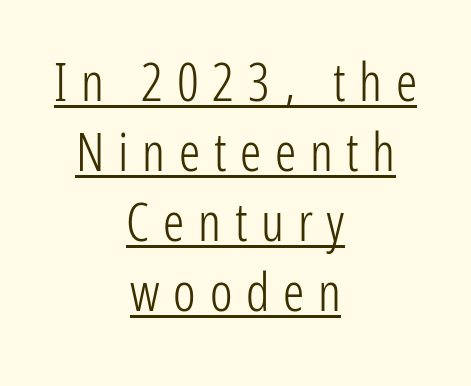
{"serif": "no", "italic": "no", "bold": "no", "weight": "light", "width": "condensed", "stroke_contrast": "low", "x_height": "medium", "monospaced": "no", "underline": "yes", "align": "center", "line_spacing": "normal", "line_spacing_ratio": 1.32, "letter_spacing": "wide", "letter_spacing_em": 0.26, "glyph_px": 53}
